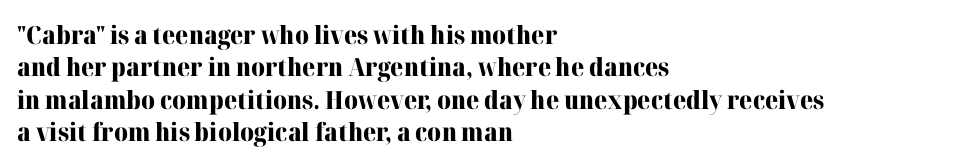
Q: Is the text bold? A: Yes.
Q: Is the text italic (slanted)? A: No, it is upright.
Q: Is the text underlined? A: No.
Q: How is the paragraph aligned? A: Left-aligned.
Q: Is the spacing between letters normal or unusually wide? A: Normal.
Q: Is the spacing between lines tight, normal or loose? A: Normal.
